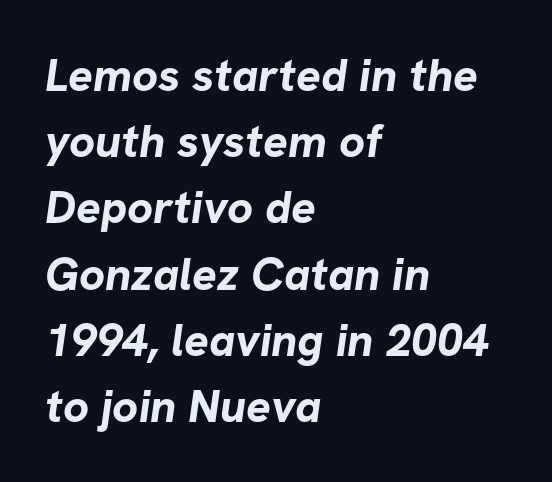
The paragraph shown leans on its left margin. Tracking value appears to be zero — textbook default spacing. I'd call this a sans setting — the letters go barefoot. Unmarked baselines from the first word to the last.
